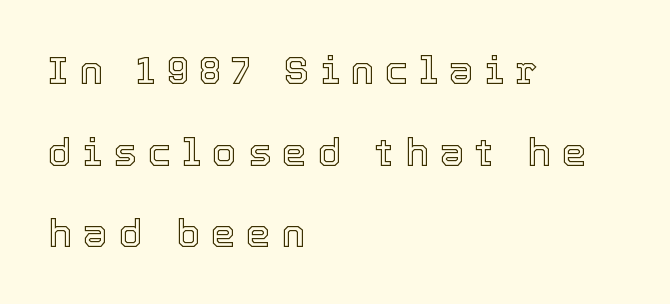
The image shows 39 px text type, upright; set left-aligned, loose line spacing (2.09x), unusually wide letter spacing (+0.29 em), not underlined; a medium x-height.
